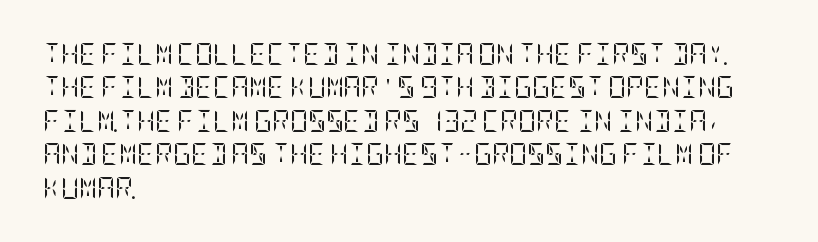
Summary of vertical rhythm: regular, with standard interline spacing. No extra ink here — the face is not bold. Quick note: not italic, upright. Horizontal alignment here is leftward, the default for most running prose.
